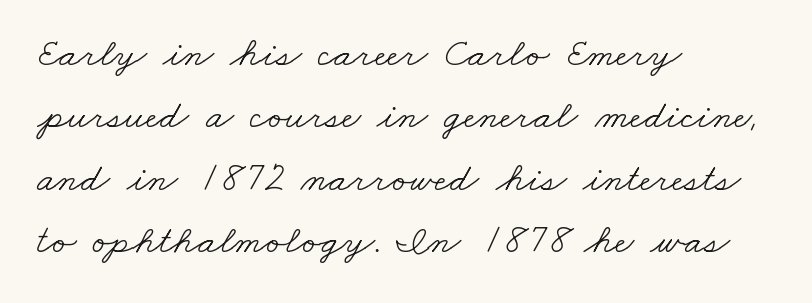
The baseline area is clear. The letters look calm and open, with moderate or lighter stems. Compared with typical paragraphs, the rows here are spaced about the same. The face used here is proportionally spaced, like ordinary book or web type. Line starts are locked; line ends wander. The typeface chosen for these lines features serifs.
